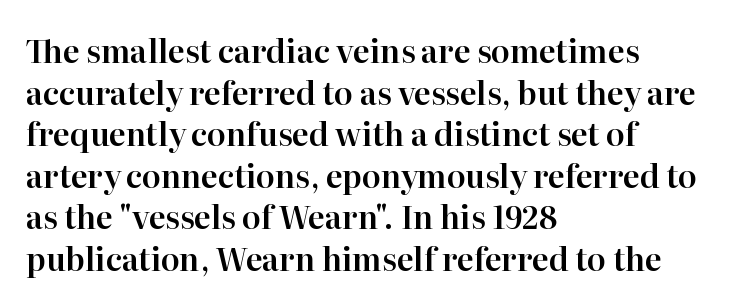
Q: Is the text italic (slanted)? A: No, it is upright.
Q: Is the typeface a serif or a sans-serif typeface? A: Serif.
Q: Is the text underlined? A: No.
Q: How is the paragraph aligned? A: Left-aligned.
Q: Is the spacing between letters normal or unusually wide? A: Normal.
Q: Is the spacing between lines tight, normal or loose? A: Normal.
Q: Width (condensed, normal, or wide)? A: Normal.
Q: Stroke contrast? A: High.
Q: x-height? A: Medium.
Q: Monospaced? A: No.
